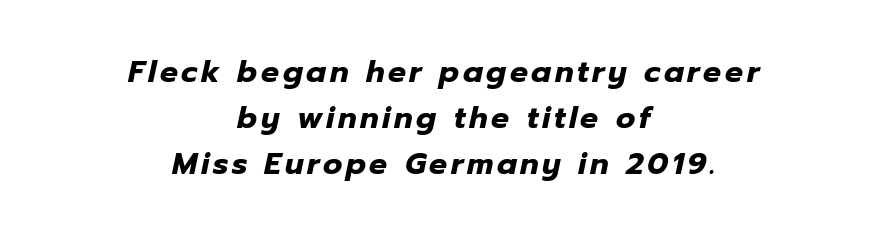
The image shows 30 px heavy type, italic (leaning right); set centered, normal line spacing (1.53x), not underlined; low stroke contrast and a medium x-height.
